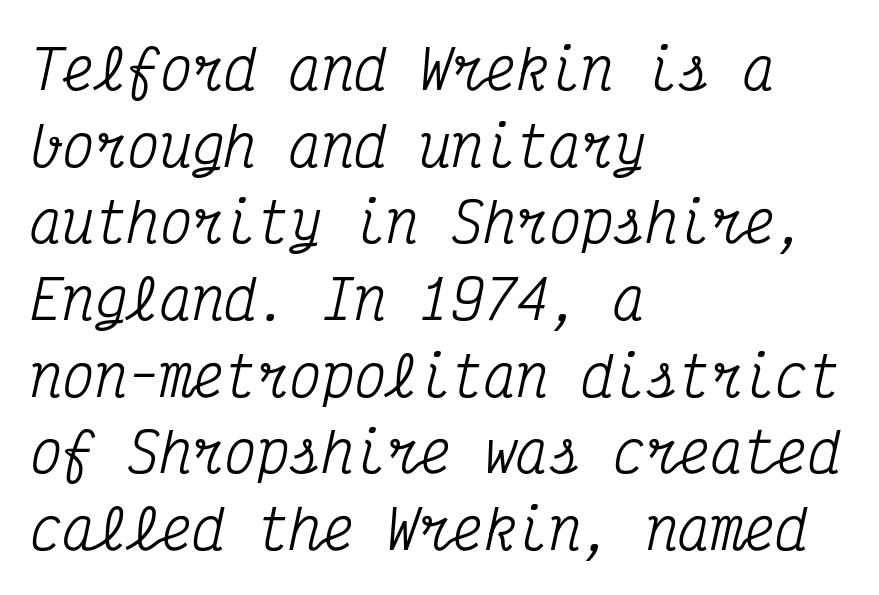
This sample uses plain, unmodified letter spacing. Compared with ordinary roman type, these characters are visibly tilted. Nobody drew a line under any word here. These lines are rendered in a fixed-pitch font. How would I describe the line gaps? Plain and ordinary. If you drew a ruler down the left edge, every line would touch it.
